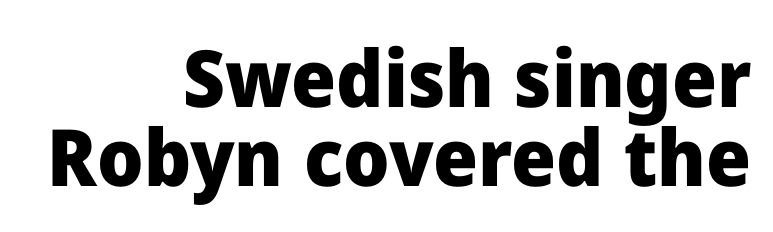
In CSS terms this would be text-align: right. Italic? Not at all — the glyphs are vertical. Compared with typical body copy, the letter spacing here is the same. You could not count columns in this text — the font is proportionally spaced.
